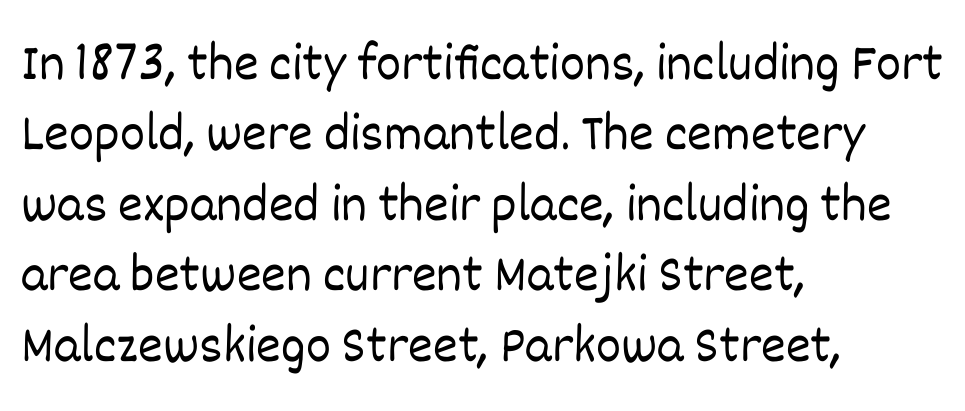
Q: Is the text bold? A: No.
Q: Is the text italic (slanted)? A: No, it is upright.
Q: Is the text underlined? A: No.
Q: How is the paragraph aligned? A: Left-aligned.
Q: Is the spacing between letters normal or unusually wide? A: Normal.
Q: Is the spacing between lines tight, normal or loose? A: Normal.
Q: Width (condensed, normal, or wide)? A: Normal.
Q: Stroke contrast? A: Low.
Q: x-height? A: Large.
Q: Monospaced? A: No.
